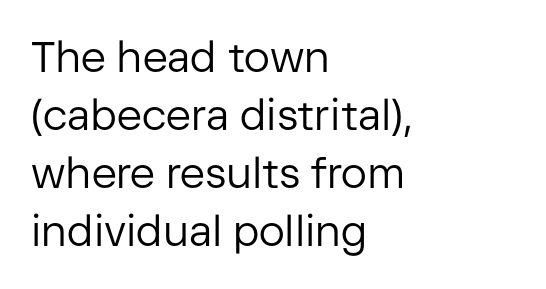
Q: Is the text bold? A: No.
Q: Is the text italic (slanted)? A: No, it is upright.
Q: Is the typeface a serif or a sans-serif typeface? A: Sans-serif.
Q: Is the text underlined? A: No.
Q: How is the paragraph aligned? A: Left-aligned.
Q: Is the spacing between letters normal or unusually wide? A: Normal.
Q: Is the spacing between lines tight, normal or loose? A: Normal.
Q: Width (condensed, normal, or wide)? A: Normal.
Q: Stroke contrast? A: Low.
Q: x-height? A: Medium.
Q: Monospaced? A: No.
